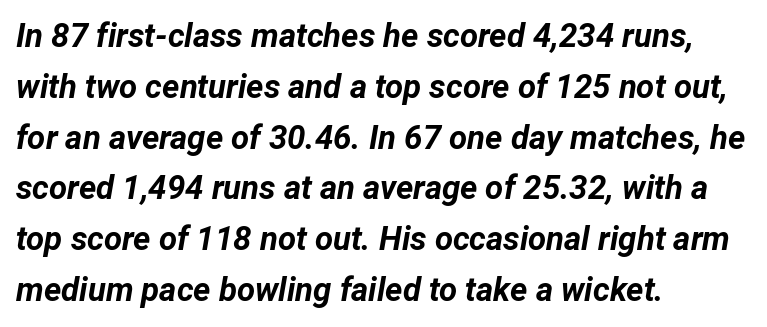
The image shows 33 px bold type, italic (leaning right); set left-aligned, normal line spacing (1.54x), normal letter spacing, not underlined; low stroke contrast and a medium x-height.
